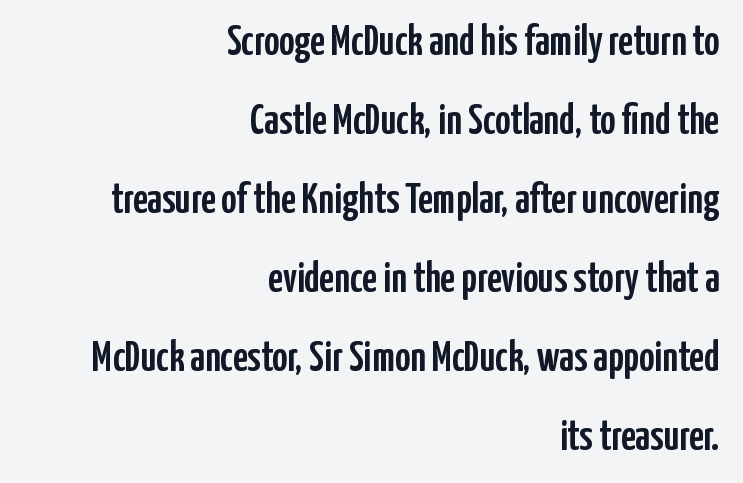
Q: Is the text italic (slanted)? A: No, it is upright.
Q: Is the typeface a serif or a sans-serif typeface? A: Sans-serif.
Q: Is the text underlined? A: No.
Q: How is the paragraph aligned? A: Right-aligned.
Q: Is the spacing between letters normal or unusually wide? A: Normal.
Q: Width (condensed, normal, or wide)? A: Condensed.
Q: Stroke contrast? A: Low.
Q: x-height? A: Medium.
Q: Monospaced? A: No.
